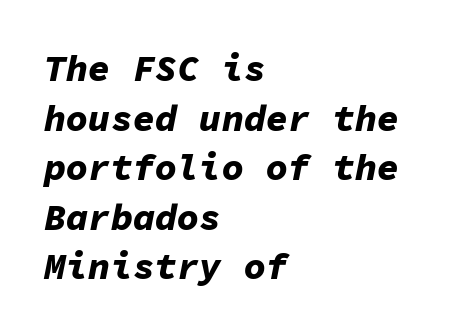
Baseline-to-baseline distance is the conventional proportion of letter height. Fixed-width glyphs throughout — classic coding-font behaviour. The string is rendered with underlining switched off. Every row of glyphs begins at an identical x-position on the left. A typesetter would mark this as italic.
